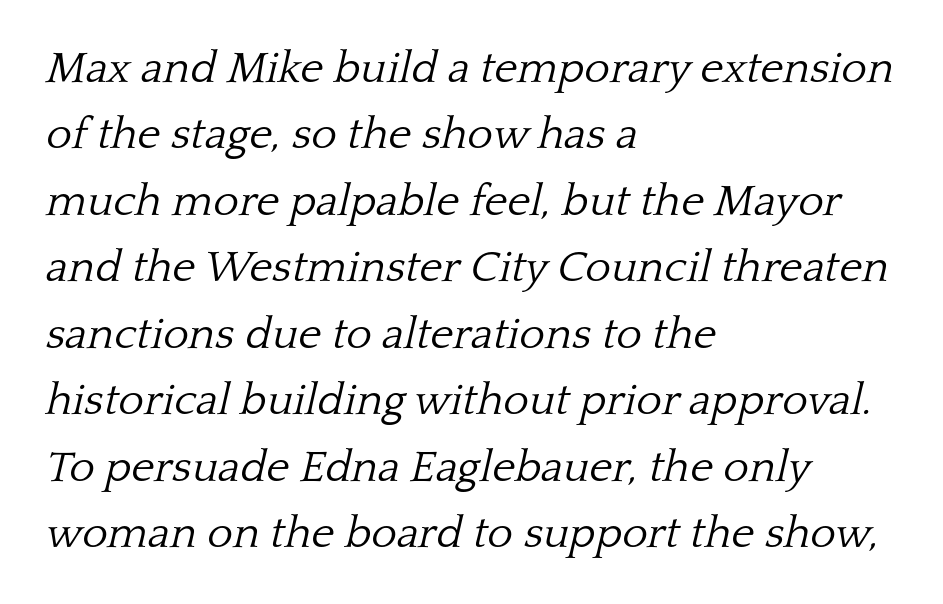
The image shows 44 px light serif type, italic (leaning right); set left-aligned, normal line spacing (1.51x), normal letter spacing, not underlined; low stroke contrast and a medium x-height.
